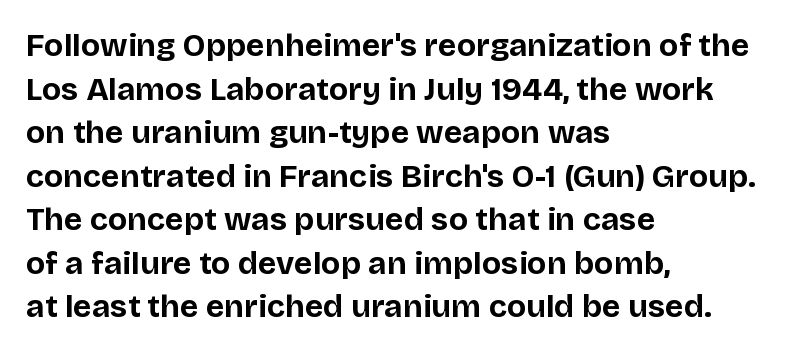
{"serif": "no", "italic": "no", "bold": "yes", "weight": "bold", "width": "normal", "stroke_contrast": "low", "x_height": "large", "monospaced": "no", "underline": "no", "align": "left", "line_spacing": "normal", "line_spacing_ratio": 1.36, "letter_spacing": "normal", "letter_spacing_em": 0.0, "glyph_px": 32}
